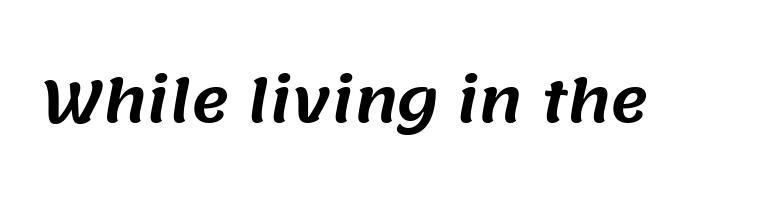
Q: Is the typeface a serif or a sans-serif typeface? A: Sans-serif.
Q: Is the text underlined? A: No.
Q: Is the spacing between letters normal or unusually wide? A: Normal.
Q: Width (condensed, normal, or wide)? A: Normal.
Q: Stroke contrast? A: Medium.
Q: x-height? A: Large.
Q: Monospaced? A: No.
